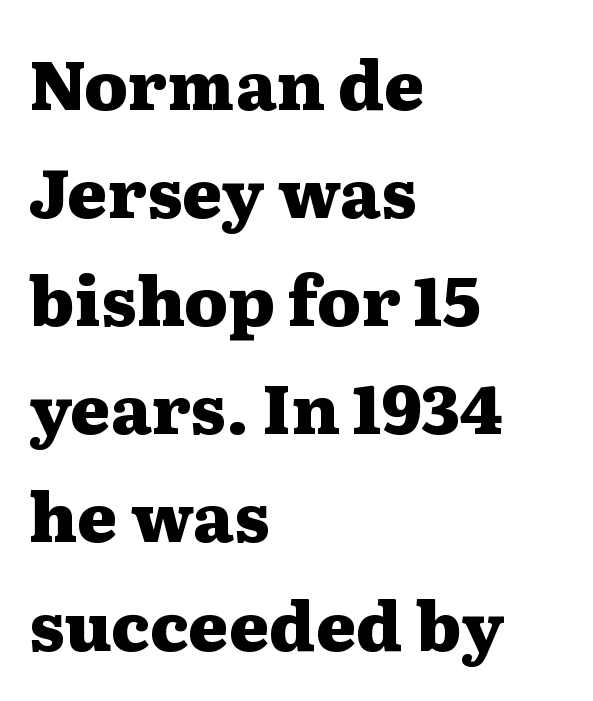
Q: Is the text bold? A: Yes.
Q: Is the text italic (slanted)? A: No, it is upright.
Q: Is the typeface a serif or a sans-serif typeface? A: Serif.
Q: Is the text underlined? A: No.
Q: How is the paragraph aligned? A: Left-aligned.
Q: Is the spacing between letters normal or unusually wide? A: Normal.
Q: Is the spacing between lines tight, normal or loose? A: Normal.
Q: Width (condensed, normal, or wide)? A: Wide.
Q: Stroke contrast? A: Medium.
Q: x-height? A: Medium.
Q: Monospaced? A: No.
